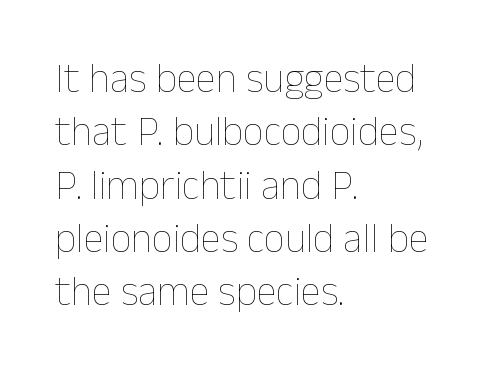
You could not count columns in this text — the font is proportionally spaced. Standard letterfit; no display-style spreading of the glyphs. These lines were composed using upright roman letters. A classic flush-left, rag-right setting is used for this passage. This reads as an unemphasized weight, regular at the heaviest. Just letters on the line, the space beneath them empty.
